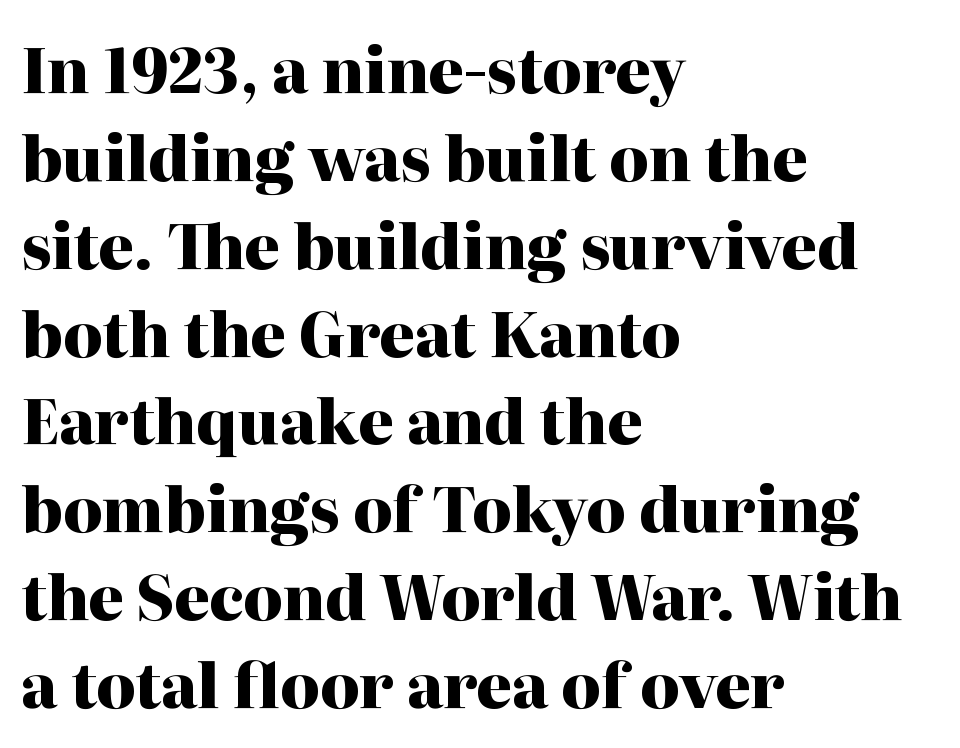
The image shows 61 px heavy serif type, upright; set left-aligned, normal line spacing (1.44x), normal letter spacing, not underlined; high stroke contrast and a medium x-height.
